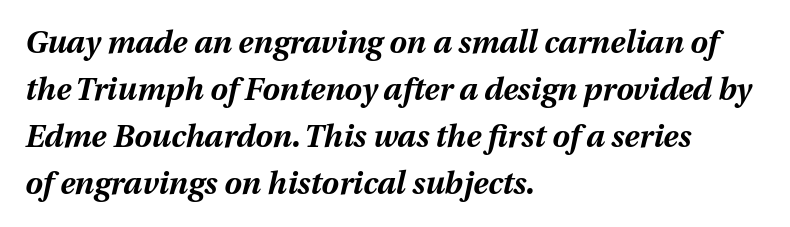
Set as a true bold cut, around the 700 mark. The space between consecutive lines is moderate. Left-aligned paragraph, ragged on the right. Do the characters align in a grid? No, the font is proportional. The foot of each line stays bare and open. Tall strokes in this sample are angled rather than plumb.
